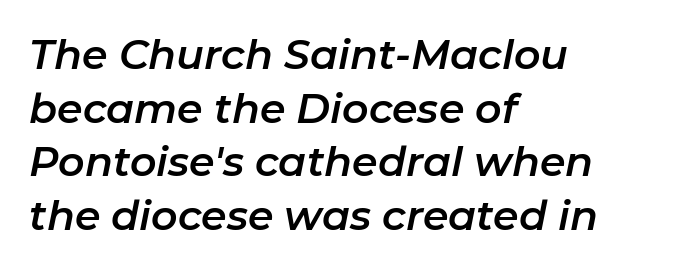
The string is rendered with underlining switched off. Default kerning and tracking; the words read as compact shapes. Notice how the passage keeps a crisp vertical edge on the left only. Each new line begins a customary step beneath the previous one. This sample uses an oblique cut, with every glyph tilted off the vertical. The passage shown is typed in a proportional face where columns would drift.
